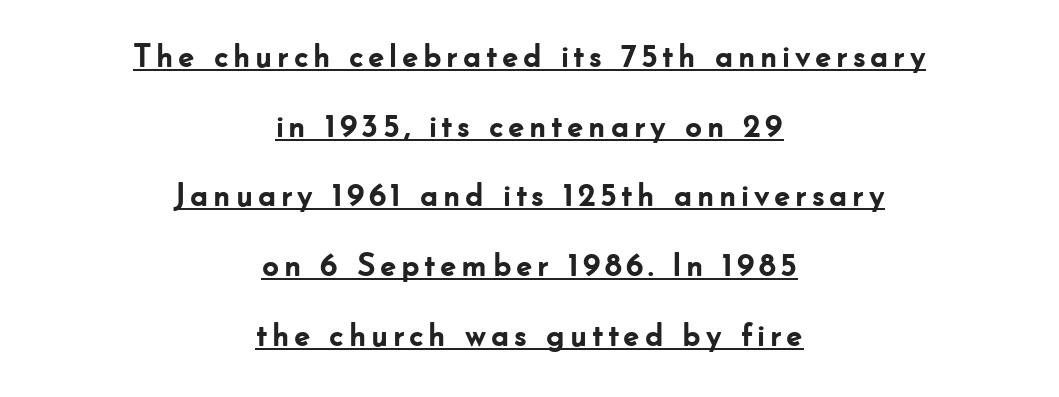
The image shows 33 px semibold sans-serif type, upright; set centered, loose line spacing (2.11x), underlined; low stroke contrast and a small x-height.
